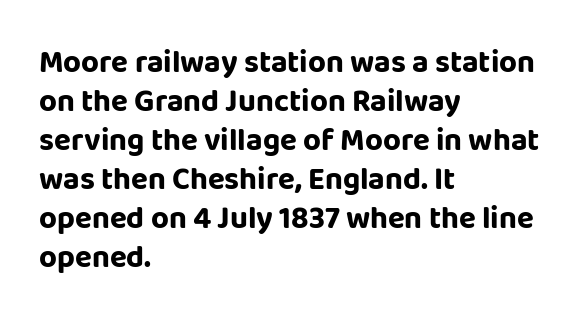
The image shows 31 px bold sans-serif type, upright; set left-aligned, normal line spacing (1.26x), normal letter spacing, not underlined; low stroke contrast and a large x-height.
